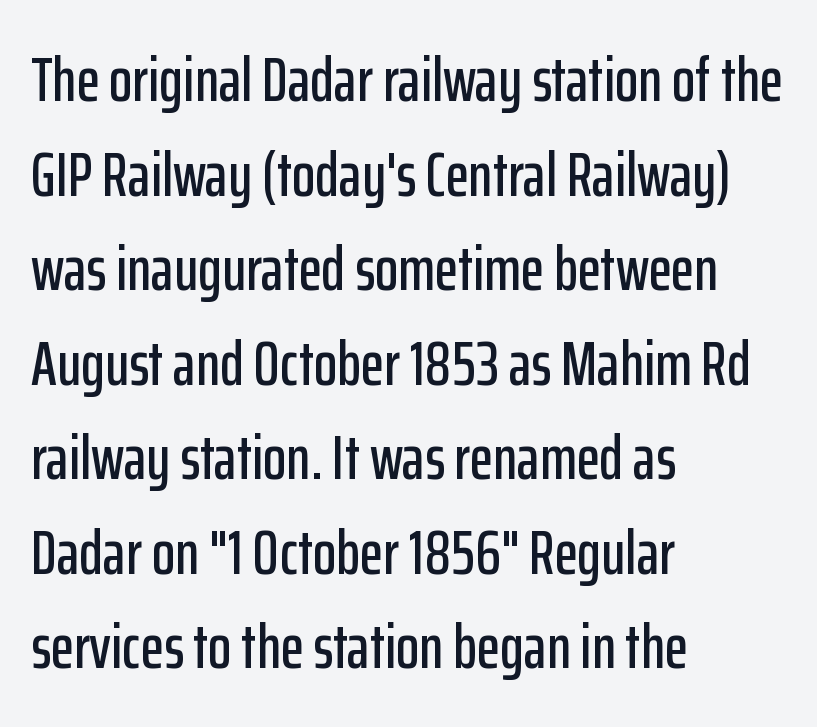
Q: Is the text italic (slanted)? A: No, it is upright.
Q: Is the typeface a serif or a sans-serif typeface? A: Sans-serif.
Q: Is the text underlined? A: No.
Q: How is the paragraph aligned? A: Left-aligned.
Q: Is the spacing between letters normal or unusually wide? A: Normal.
Q: Is the spacing between lines tight, normal or loose? A: Normal.
Q: Width (condensed, normal, or wide)? A: Condensed.
Q: Stroke contrast? A: Low.
Q: x-height? A: Medium.
Q: Monospaced? A: No.
